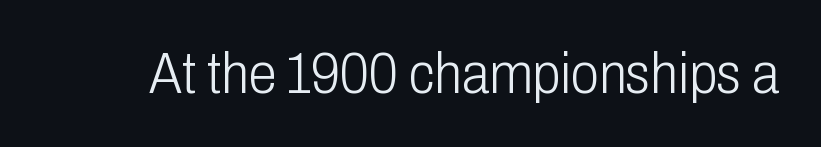
{"serif": "no", "italic": "no", "bold": "no", "weight": "light", "width": "condensed", "stroke_contrast": "low", "x_height": "medium", "monospaced": "no", "underline": "no", "letter_spacing": "normal", "letter_spacing_em": 0.0, "glyph_px": 57}
